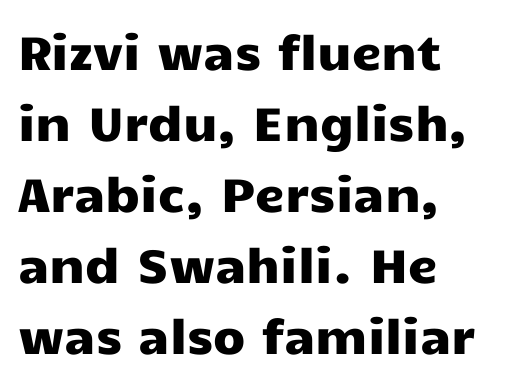
The image shows 47 px wide sans-serif type, upright; set left-aligned, normal line spacing (1.51x), normal letter spacing, not underlined; low stroke contrast and a medium x-height.
